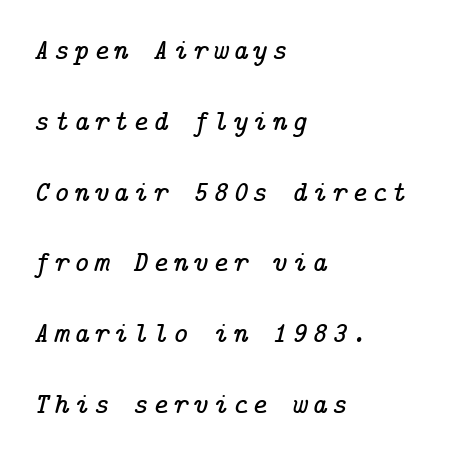
Anything drawn beneath the words? Only blank space. Compared with typical paragraphs, the rows here are farther apart. Rendered with sloped, italic letterforms. Examine the stroke ends and you'll spot serifs. A student would call this left alignment; a typographer would say flush left, rag right.
